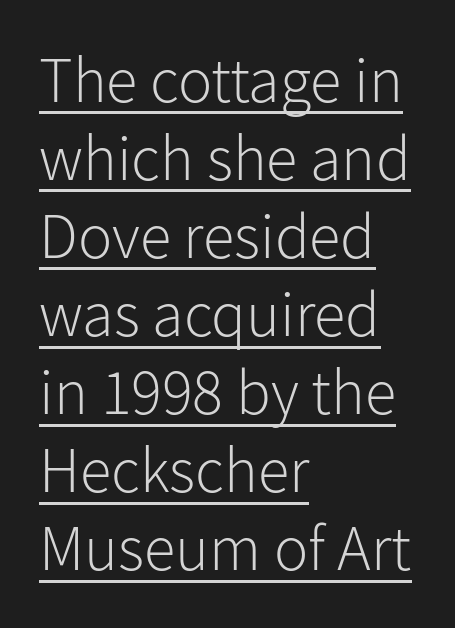
The image shows 64 px light sans-serif type, upright; set left-aligned, line spacing 1.22x, normal letter spacing, underlined; low stroke contrast and a medium x-height.
